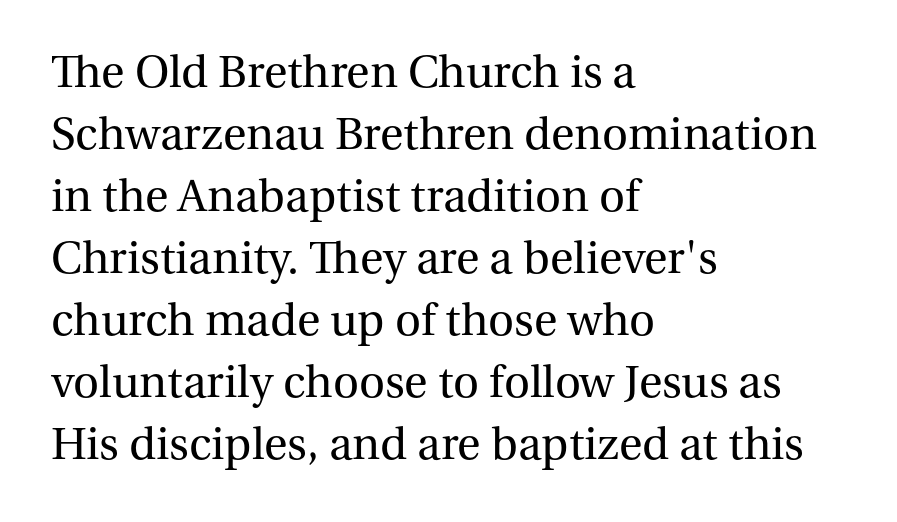
Q: Is the text bold? A: No.
Q: Is the text italic (slanted)? A: No, it is upright.
Q: Is the typeface a serif or a sans-serif typeface? A: Serif.
Q: Is the text underlined? A: No.
Q: How is the paragraph aligned? A: Left-aligned.
Q: Is the spacing between letters normal or unusually wide? A: Normal.
Q: Is the spacing between lines tight, normal or loose? A: Normal.
Q: Width (condensed, normal, or wide)? A: Normal.
Q: Stroke contrast? A: Medium.
Q: x-height? A: Medium.
Q: Monospaced? A: No.
